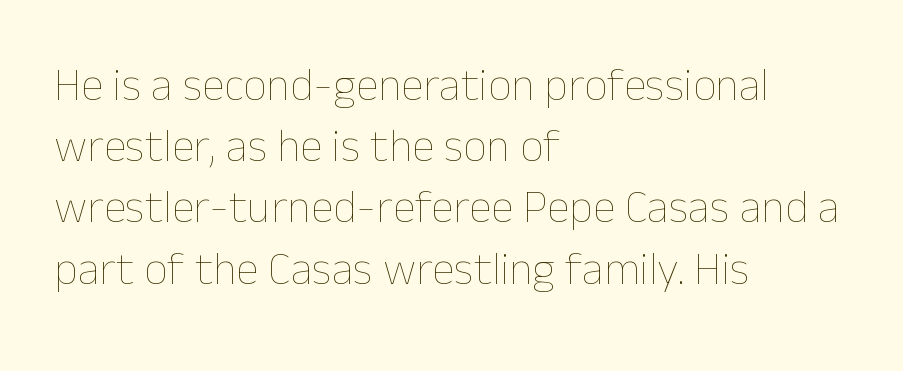
{"italic": "no", "bold": "no", "weight": "thin", "width": "normal", "stroke_contrast": "low", "x_height": "medium", "monospaced": "no", "underline": "no", "align": "left", "line_spacing": "normal", "line_spacing_ratio": 1.33, "letter_spacing": "normal", "letter_spacing_em": 0.0, "glyph_px": 46}
